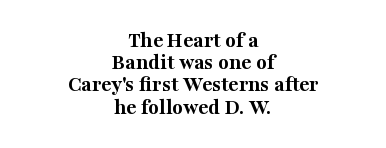
Q: Is the text bold? A: Yes.
Q: Is the text italic (slanted)? A: No, it is upright.
Q: Is the text underlined? A: No.
Q: How is the paragraph aligned? A: Centered.
Q: Is the spacing between letters normal or unusually wide? A: Normal.
Q: Is the spacing between lines tight, normal or loose? A: Tight.
